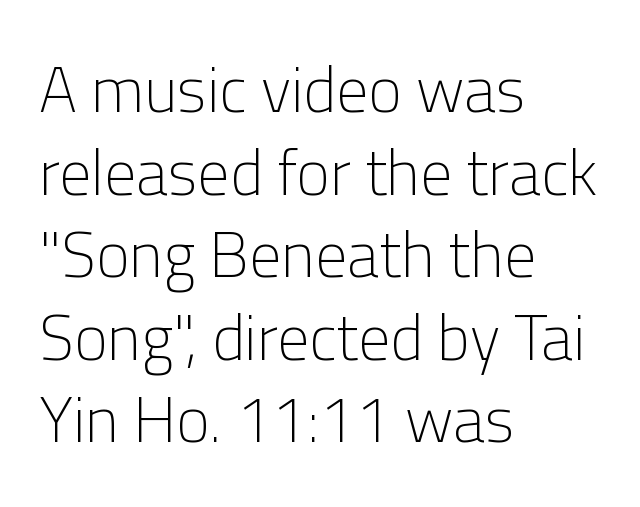
The image shows 64 px light sans-serif type, upright; set left-aligned, normal line spacing (1.29x), normal letter spacing, not underlined; low stroke contrast and a medium x-height.
